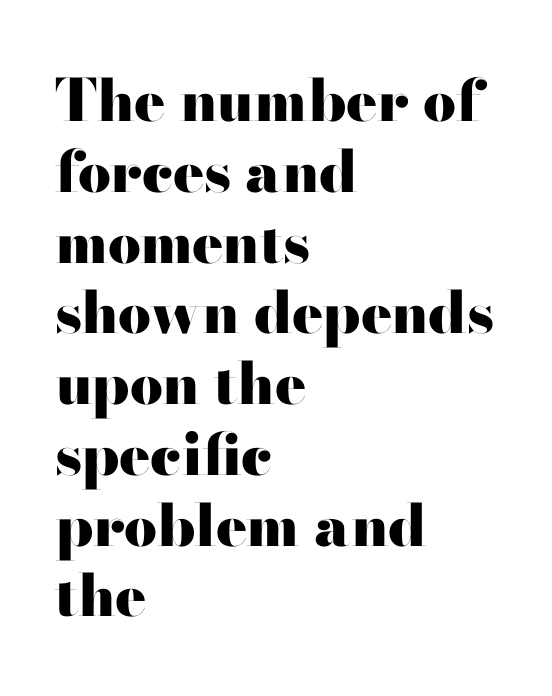
Type style note: lacks serifs. Default kerning and tracking; the words read as compact shapes. What weight is shown? A full bold with thick strokes. Looks like regular typesetting: each glyph gets only the width it needs.
